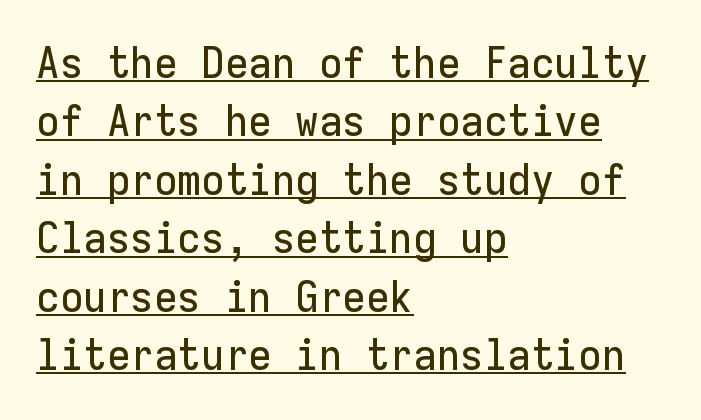
The image shows 43 px sans-serif type, upright, monospaced; set left-aligned, normal line spacing (1.36x), normal letter spacing, underlined; low stroke contrast and a medium x-height.
